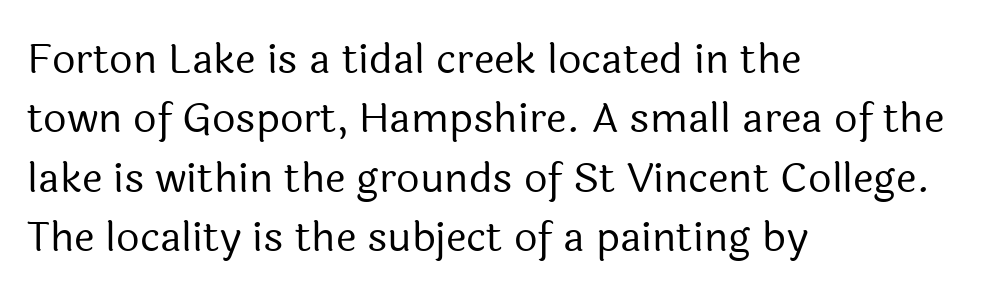
The image shows 41 px regular-weight sans-serif type, upright; set left-aligned, normal line spacing (1.45x), normal letter spacing, not underlined; a medium x-height.
